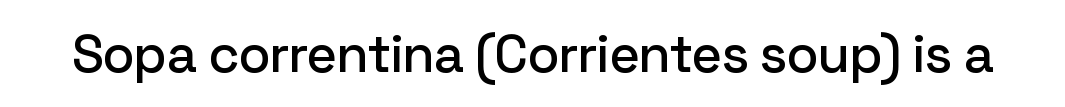
Q: Is the text italic (slanted)? A: No, it is upright.
Q: Is the typeface a serif or a sans-serif typeface? A: Sans-serif.
Q: Is the text underlined? A: No.
Q: Is the spacing between letters normal or unusually wide? A: Normal.
Q: Width (condensed, normal, or wide)? A: Normal.
Q: Stroke contrast? A: Low.
Q: x-height? A: Medium.
Q: Monospaced? A: No.
